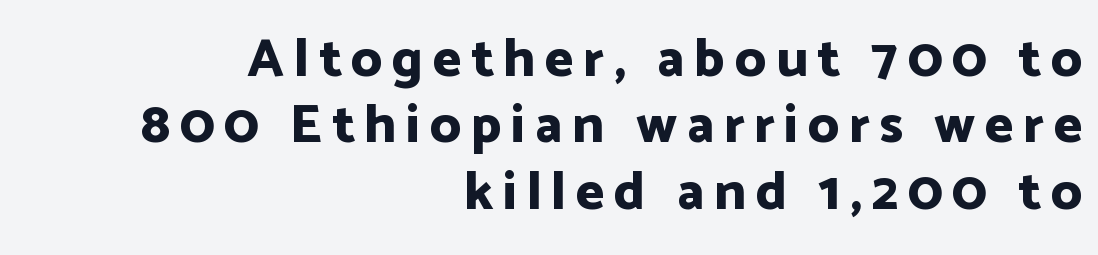
The image shows 54 px bold sans-serif type, upright; set right-aligned, line spacing 1.23x, not underlined; low stroke contrast and a medium x-height.
